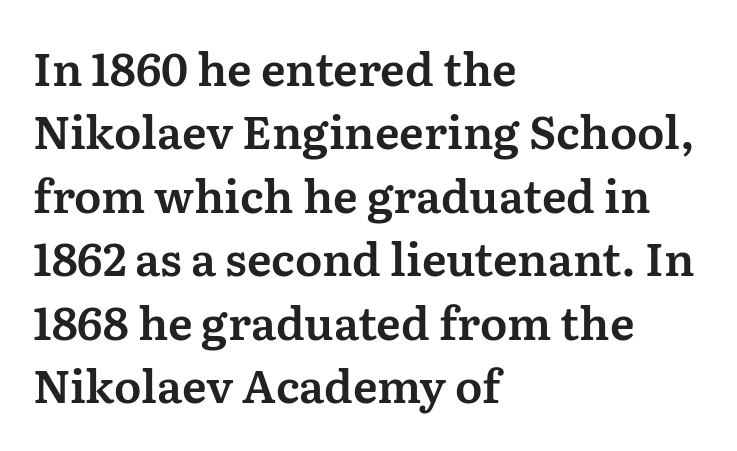
{"serif": "yes", "italic": "no", "width": "normal", "stroke_contrast": "medium", "x_height": "medium", "monospaced": "no", "underline": "no", "align": "left", "line_spacing": "normal", "line_spacing_ratio": 1.41, "letter_spacing": "normal", "letter_spacing_em": 0.0, "glyph_px": 45}
